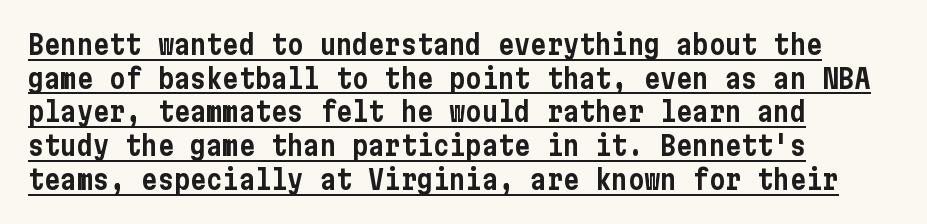
Successive baselines arrive at the customary interval. In terms of posture, this sample is upright. The lines are quadded left. The words here are underlined. There is no visible air inserted between adjacent glyphs.
